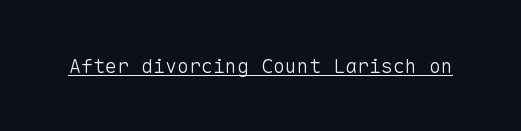
{"italic": "no", "bold": "no", "underline": "yes", "letter_spacing": "normal", "letter_spacing_em": 0.0, "glyph_px": 20}
